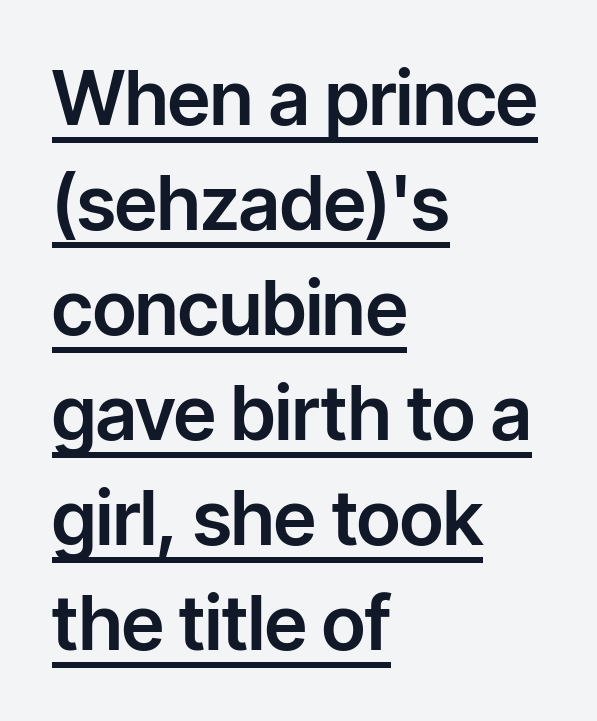
The image shows 75 px sans-serif type, upright; set left-aligned, normal line spacing (1.4x), normal letter spacing, underlined; low stroke contrast and a medium x-height.
